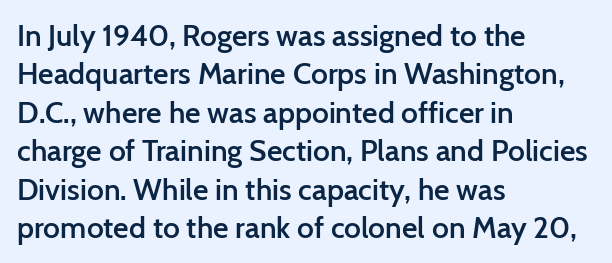
{"serif": "no", "italic": "no", "bold": "semi", "weight": "semibold", "width": "normal", "stroke_contrast": "low", "x_height": "medium", "monospaced": "no", "underline": "no", "align": "left", "line_spacing": "normal", "line_spacing_ratio": 1.28, "letter_spacing": "normal", "letter_spacing_em": 0.0, "glyph_px": 30}
